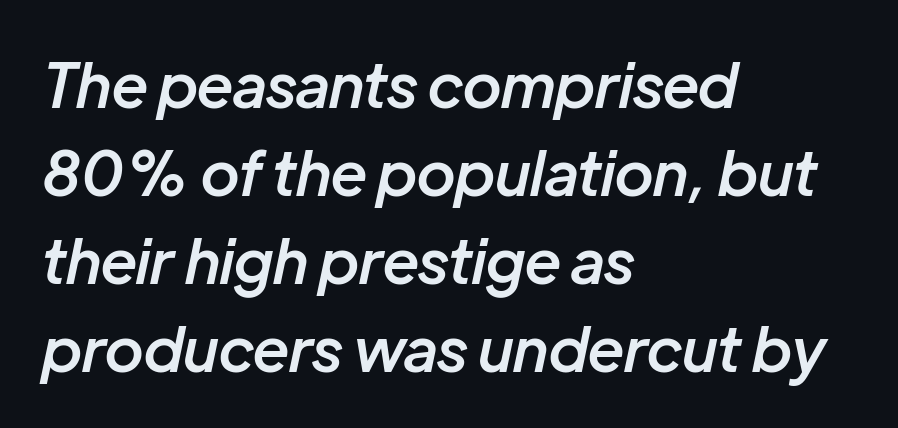
{"italic": "yes", "lean": "right", "slant_degrees": 12, "bold": "semi", "weight": "semibold", "width": "normal", "stroke_contrast": "low", "x_height": "medium", "monospaced": "no", "underline": "no", "align": "left", "line_spacing": "normal", "line_spacing_ratio": 1.44, "letter_spacing": "normal", "letter_spacing_em": 0.0, "glyph_px": 61}
